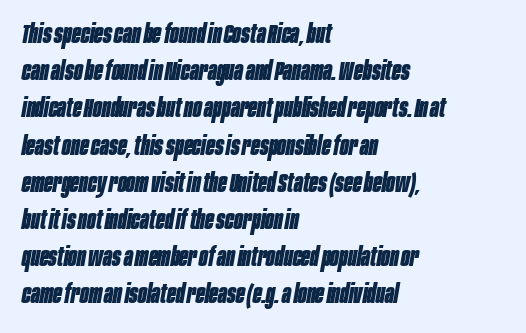
An italicized treatment has been applied to the whole sample. Quick note: underline off. The leading is moderate, giving the passage an even texture. Notice how the passage keeps a crisp vertical edge on the left only. The line texture is even and compact thanks to regular tracking.
